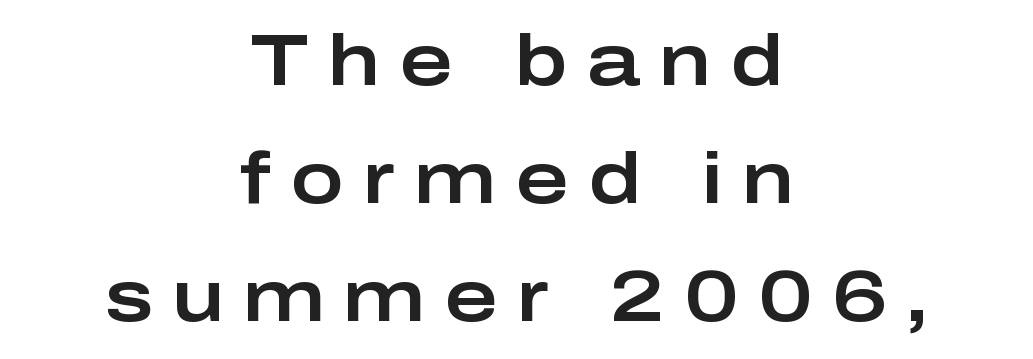
Q: Is the text italic (slanted)? A: No, it is upright.
Q: Is the typeface a serif or a sans-serif typeface? A: Sans-serif.
Q: Is the text underlined? A: No.
Q: How is the paragraph aligned? A: Centered.
Q: Is the spacing between letters normal or unusually wide? A: Unusually wide.
Q: Is the spacing between lines tight, normal or loose? A: Normal.
Q: Width (condensed, normal, or wide)? A: Wide.
Q: Stroke contrast? A: Low.
Q: x-height? A: Medium.
Q: Monospaced? A: No.
